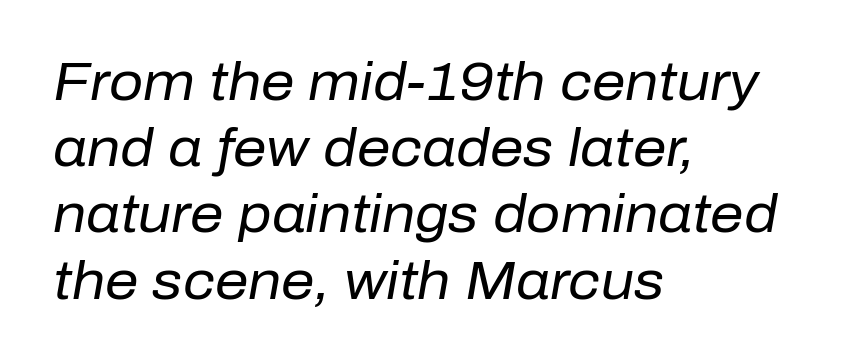
The paragraph has a hard left edge and a soft right edge. These lines are rendered in a variable-pitch font. The tracking reads as untouched default to a designer's eye. Rendered with sloped, italic letterforms. Reading down the column, the eye jumps a familiar distance to each next line. The specimen omits any rule beneath the text block's lines.
